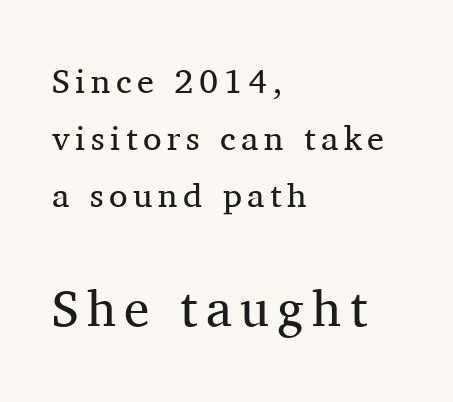
{"serif": "yes", "italic": "no", "bold": "no", "weight": "regular", "width": "normal", "stroke_contrast": "medium", "x_height": "medium", "monospaced": "no", "underline": "no", "align": "left", "line_spacing": "normal", "line_spacing_ratio": 1.68, "larger_block": "second", "size_ratio": 1.5, "glyph_px": 51}
